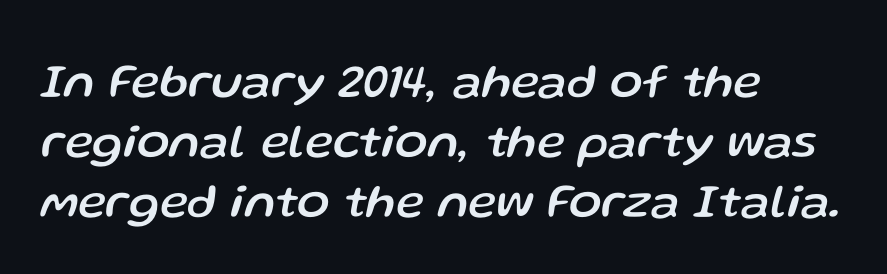
Q: Is the text italic (slanted)? A: Yes, it leans right by about 13 degrees.
Q: Is the text underlined? A: No.
Q: How is the paragraph aligned? A: Left-aligned.
Q: Is the spacing between letters normal or unusually wide? A: Normal.
Q: Is the spacing between lines tight, normal or loose? A: Normal.
Q: Width (condensed, normal, or wide)? A: Normal.
Q: Stroke contrast? A: Low.
Q: x-height? A: Medium.
Q: Monospaced? A: No.
